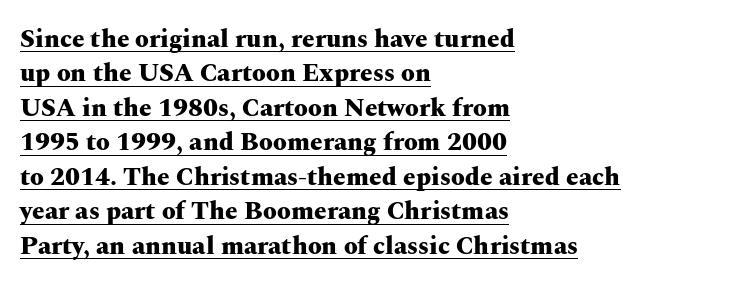
The image shows 25 px bold type, upright; set left-aligned, normal line spacing (1.38x), normal letter spacing, underlined.
